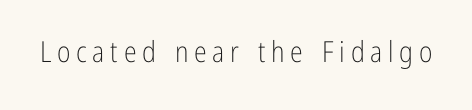
The image shows 29 px light, condensed sans-serif type, upright; set unusually wide letter spacing (+0.2 em), not underlined; low stroke contrast and a medium x-height.
